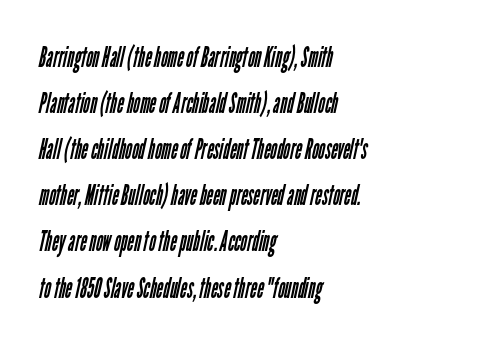
The image shows 29 px regular-weight, condensed sans-serif type; set left-aligned, normal line spacing (1.59x), normal letter spacing, not underlined; low stroke contrast and a medium x-height.
